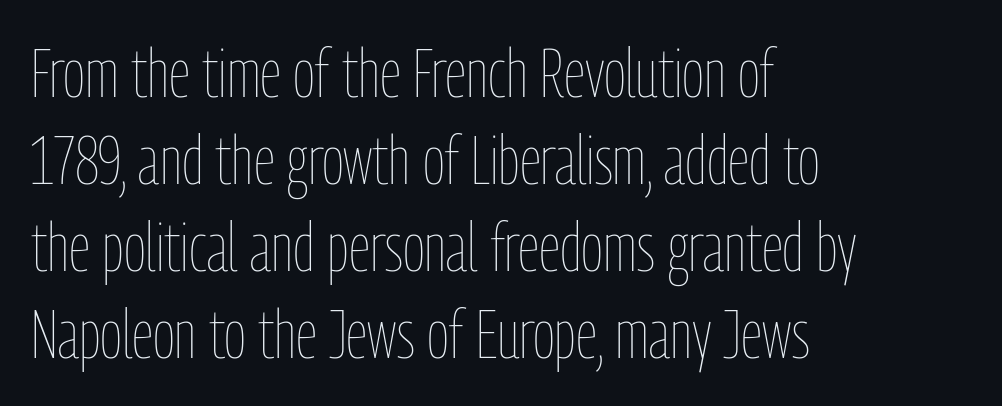
Q: Is the text bold? A: No.
Q: Is the text italic (slanted)? A: No, it is upright.
Q: Is the text underlined? A: No.
Q: How is the paragraph aligned? A: Left-aligned.
Q: Is the spacing between letters normal or unusually wide? A: Normal.
Q: Is the spacing between lines tight, normal or loose? A: Normal.
Q: Width (condensed, normal, or wide)? A: Condensed.
Q: Stroke contrast? A: Low.
Q: x-height? A: Medium.
Q: Monospaced? A: No.
